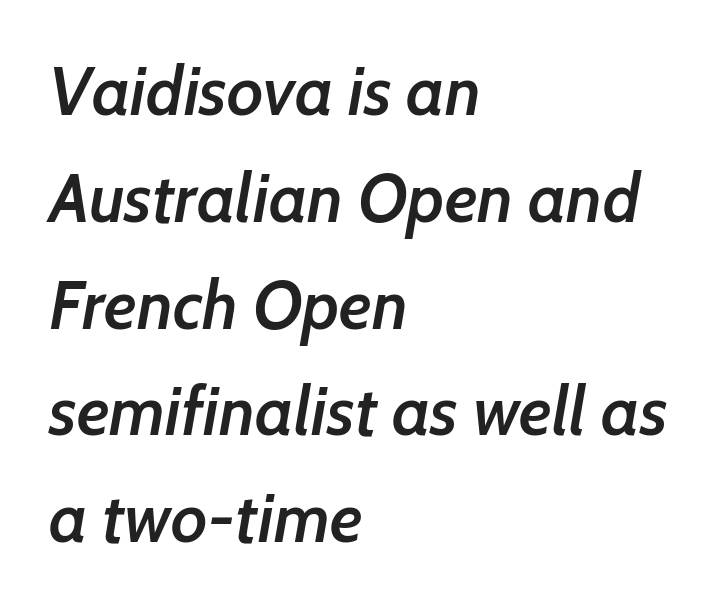
{"italic": "yes", "lean": "right", "slant_degrees": 7, "bold": "semi", "weight": "semibold", "width": "normal", "stroke_contrast": "low", "x_height": "medium", "monospaced": "no", "underline": "no", "align": "left", "line_spacing": "normal", "line_spacing_ratio": 1.57, "letter_spacing": "normal", "letter_spacing_em": 0.0, "glyph_px": 68}
